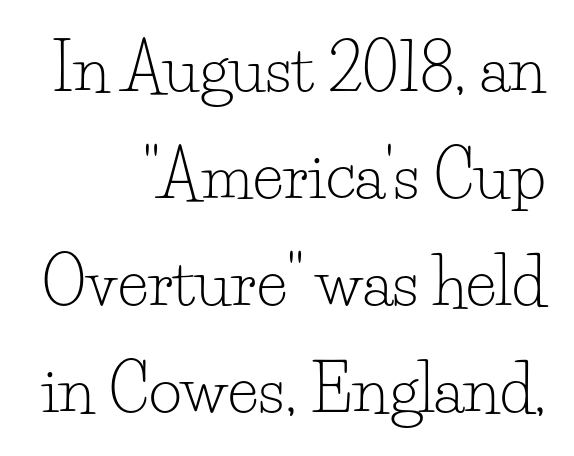
The gaps between neighbouring characters are ordinary and unremarkable. The type family on display is of the serif kind. This is the regular roman posture of the typeface. Regarding leading, the lines here are spaced in the standard way. The face used here is proportionally spaced, like ordinary book or web type.
